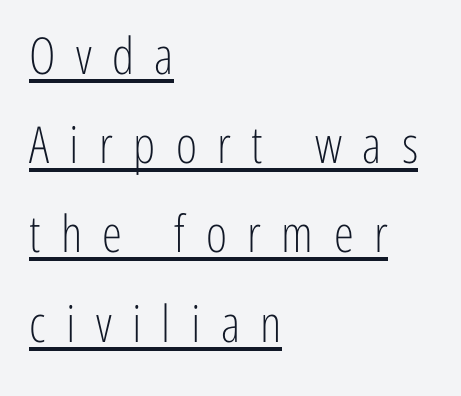
Q: Is the text bold? A: No.
Q: Is the text italic (slanted)? A: No, it is upright.
Q: Is the typeface a serif or a sans-serif typeface? A: Sans-serif.
Q: Is the text underlined? A: Yes.
Q: How is the paragraph aligned? A: Left-aligned.
Q: Is the spacing between letters normal or unusually wide? A: Unusually wide.
Q: Width (condensed, normal, or wide)? A: Condensed.
Q: Stroke contrast? A: Low.
Q: x-height? A: Medium.
Q: Monospaced? A: No.
